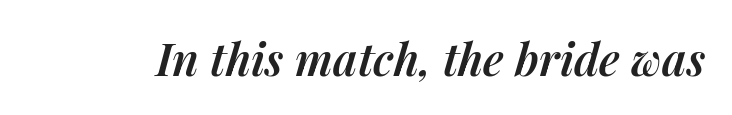
Q: Is the text bold? A: Semi-bold.
Q: Is the text italic (slanted)? A: Yes, it leans right by about 14 degrees.
Q: Is the text underlined? A: No.
Q: Is the spacing between letters normal or unusually wide? A: Normal.
Q: Width (condensed, normal, or wide)? A: Normal.
Q: Stroke contrast? A: Medium.
Q: x-height? A: Medium.
Q: Monospaced? A: No.
